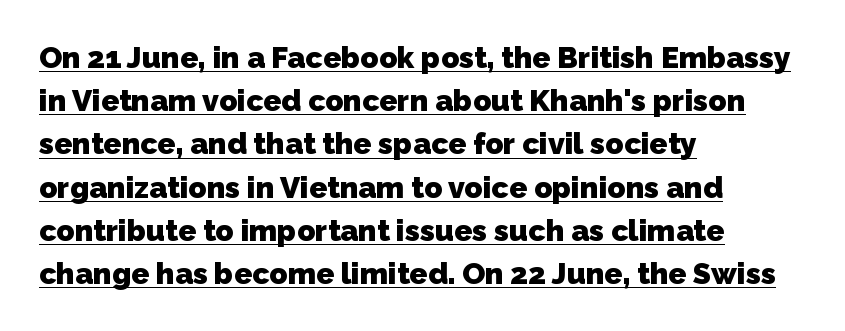
Q: Is the text bold? A: Yes.
Q: Is the typeface a serif or a sans-serif typeface? A: Sans-serif.
Q: Is the text underlined? A: Yes.
Q: How is the paragraph aligned? A: Left-aligned.
Q: Is the spacing between letters normal or unusually wide? A: Normal.
Q: Is the spacing between lines tight, normal or loose? A: Normal.
Q: Width (condensed, normal, or wide)? A: Normal.
Q: Stroke contrast? A: Low.
Q: x-height? A: Medium.
Q: Monospaced? A: No.
